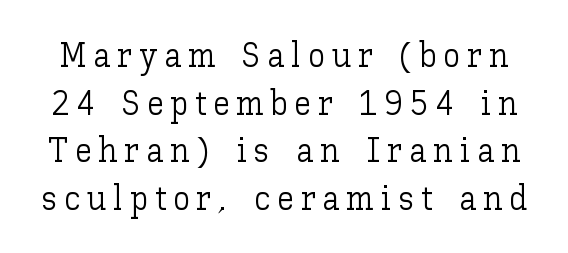
Q: Is the text bold? A: No.
Q: Is the text italic (slanted)? A: No, it is upright.
Q: Is the text underlined? A: No.
Q: Is the spacing between letters normal or unusually wide? A: Unusually wide.
Q: Is the spacing between lines tight, normal or loose? A: Normal.
Q: Width (condensed, normal, or wide)? A: Normal.
Q: Stroke contrast? A: Low.
Q: x-height? A: Medium.
Q: Monospaced? A: No.
